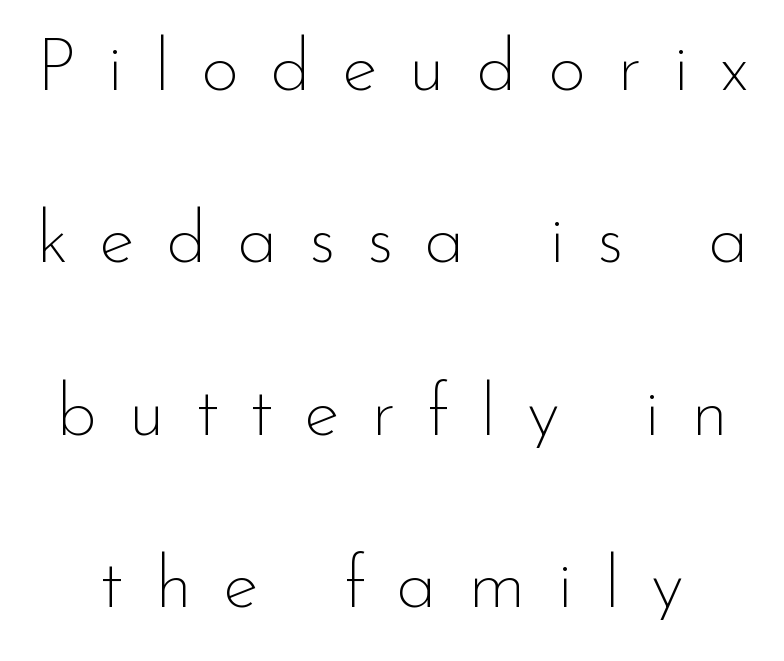
The type family on display is of the sans-serif kind. Letter spacing: wide. The lettering holds an erect, upright posture throughout. Think of a printed novel: that variable character pitch is what you see here. Bare-footed words on every line.
